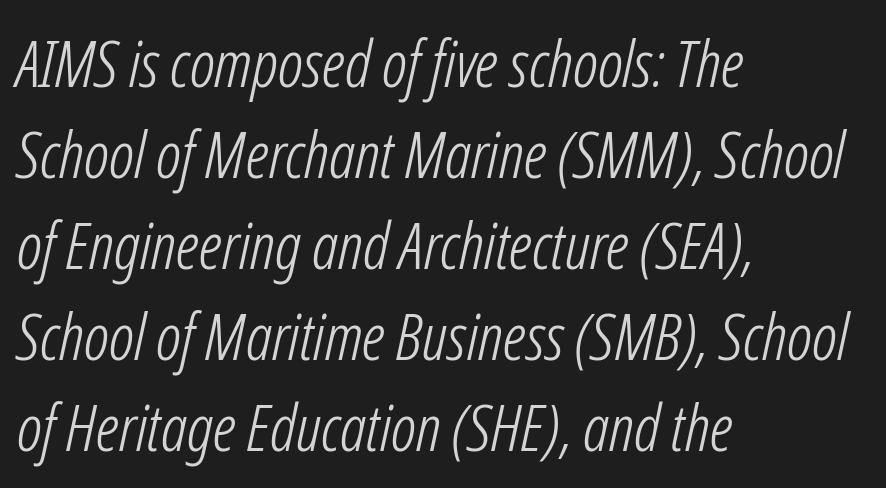
Q: Is the text bold? A: No.
Q: Is the text italic (slanted)? A: Yes, it leans right by about 12 degrees.
Q: Is the text underlined? A: No.
Q: How is the paragraph aligned? A: Left-aligned.
Q: Is the spacing between letters normal or unusually wide? A: Normal.
Q: Is the spacing between lines tight, normal or loose? A: Normal.
Q: Width (condensed, normal, or wide)? A: Condensed.
Q: Stroke contrast? A: Low.
Q: x-height? A: Medium.
Q: Monospaced? A: No.
